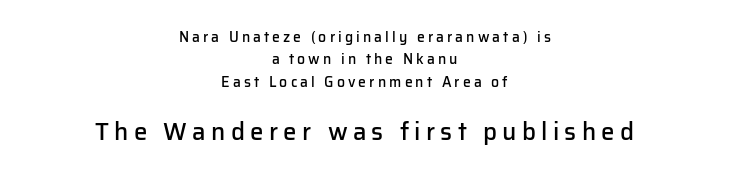
Q: Is the text bold? A: Semi-bold.
Q: Is the text italic (slanted)? A: No, it is upright.
Q: Is the text underlined? A: No.
Q: How is the paragraph aligned? A: Centered.
Q: Is the spacing between letters normal or unusually wide? A: Unusually wide.
Q: Is the spacing between lines tight, normal or loose? A: Normal.
Q: Which block of text is set in a larger size, the first (top) or the second (bottom)? A: The second (bottom) one.
